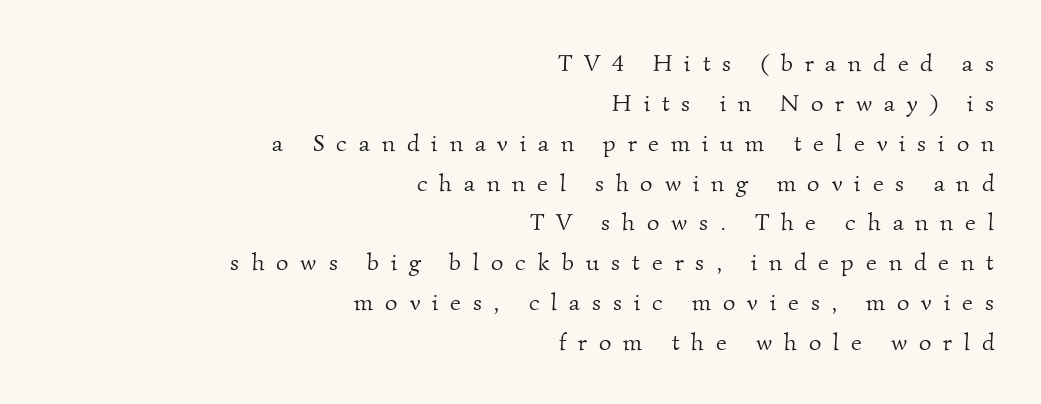
{"bold": "no", "underline": "no", "align": "right", "line_spacing": "normal", "line_spacing_ratio": 1.66, "letter_spacing": "wide", "letter_spacing_em": 0.5, "glyph_px": 24}
